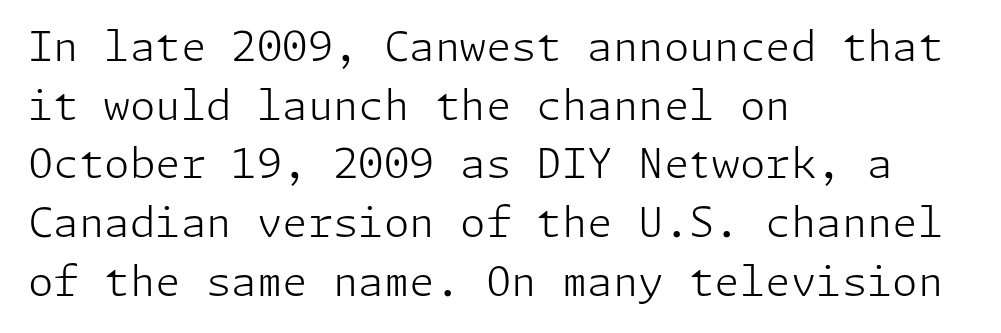
Q: Is the text bold? A: No.
Q: Is the text italic (slanted)? A: No, it is upright.
Q: Is the typeface a serif or a sans-serif typeface? A: Sans-serif.
Q: Is the text underlined? A: No.
Q: How is the paragraph aligned? A: Left-aligned.
Q: Is the spacing between letters normal or unusually wide? A: Normal.
Q: Is the spacing between lines tight, normal or loose? A: Normal.
Q: Width (condensed, normal, or wide)? A: Normal.
Q: Stroke contrast? A: Low.
Q: x-height? A: Medium.
